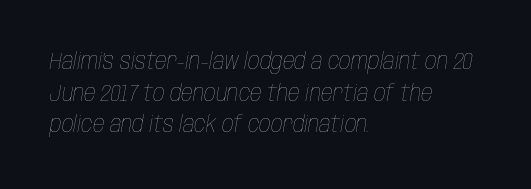
Q: Is the text bold? A: No.
Q: Is the text italic (slanted)? A: Yes, it leans right by about 10 degrees.
Q: Is the text underlined? A: No.
Q: How is the paragraph aligned? A: Left-aligned.
Q: Is the spacing between letters normal or unusually wide? A: Normal.
Q: Is the spacing between lines tight, normal or loose? A: Normal.
